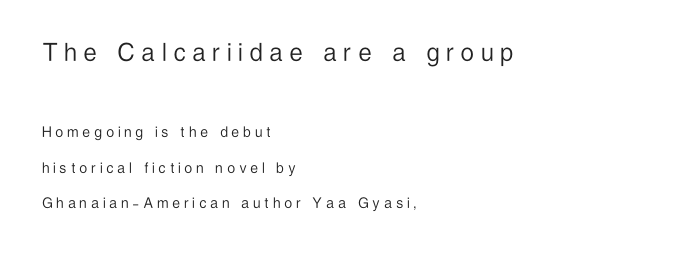
The face used here is proportionally spaced, like ordinary book or web type. A student would call this left alignment; a typographer would say flush left, rag right. The font family rendered here belongs to the sans-serif group. Characters follow at a spacing far wider than the type designer built in. Nobody drew a line under any word here.
